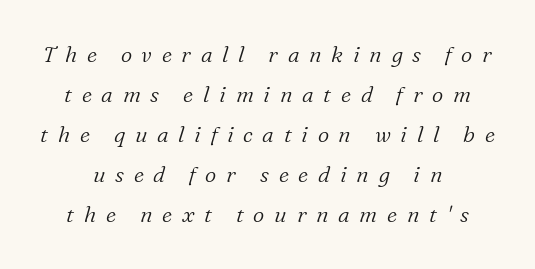
The typesetter chose a symmetrical, centered arrangement here. Loose tracking; the words dissolve into strings of separated letters. Ink coverage per letter is moderate at most. Emphasis-style slanted type is in use. Check the space under the baseline: it is left empty.
